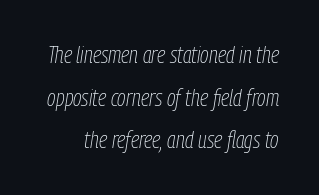
{"italic": "yes", "lean": "right", "slant_degrees": 9, "bold": "no", "underline": "no", "line_spacing_ratio": 1.85, "letter_spacing": "normal", "letter_spacing_em": 0.0, "glyph_px": 23}
